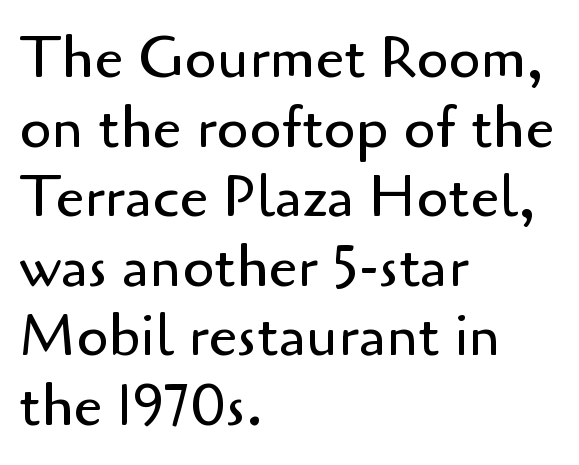
{"serif": "no", "italic": "no", "bold": "no", "weight": "regular", "width": "normal", "stroke_contrast": "low", "x_height": "small", "monospaced": "no", "underline": "no", "align": "left", "line_spacing_ratio": 1.2, "letter_spacing": "normal", "letter_spacing_em": 0.0, "glyph_px": 58}
